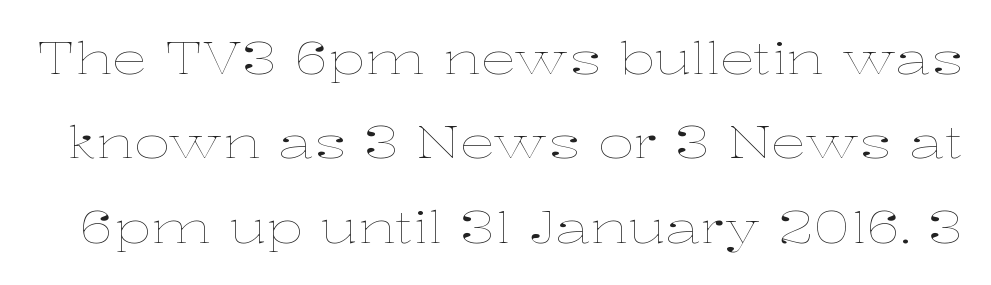
{"italic": "no", "bold": "no", "weight": "thin", "width": "wide", "stroke_contrast": "low", "x_height": "medium", "monospaced": "no", "underline": "no", "line_spacing": "loose", "line_spacing_ratio": 1.92, "letter_spacing": "normal", "letter_spacing_em": 0.0, "glyph_px": 44}
